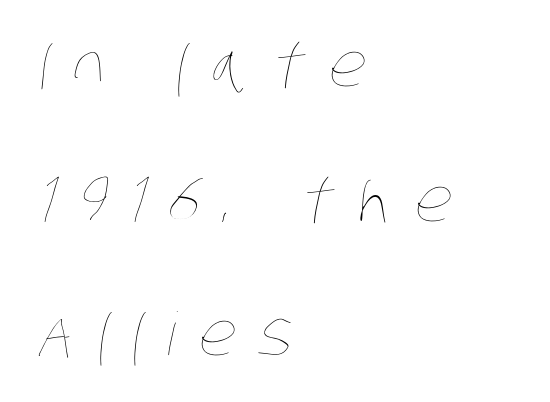
Glance below the letters and you will spot only blank space. Is this a heavy cut? Hardly; it is regular or lighter. Glyph-to-glyph distance is far greater than everyday printed text. This sample is left-justified, so line endings fall wherever the words run out.
